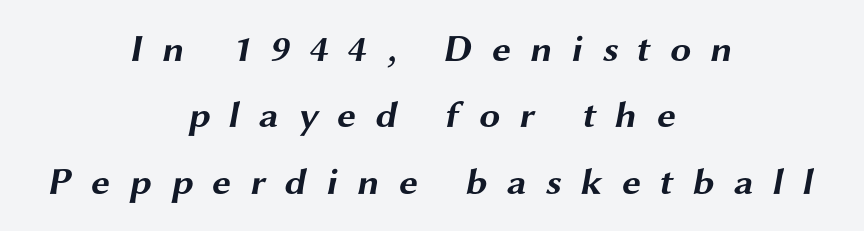
Examine the stroke ends and you'll find no serifs. The horizontal fit of the characters is loose and conspicuously gappy. A centered setting, common on invitations and titles, is used for this passage. Looks like regular typesetting: each glyph gets only the width it needs. Set as a true bold cut, around the 700 mark. Any mark beneath the type? The region is blank.
